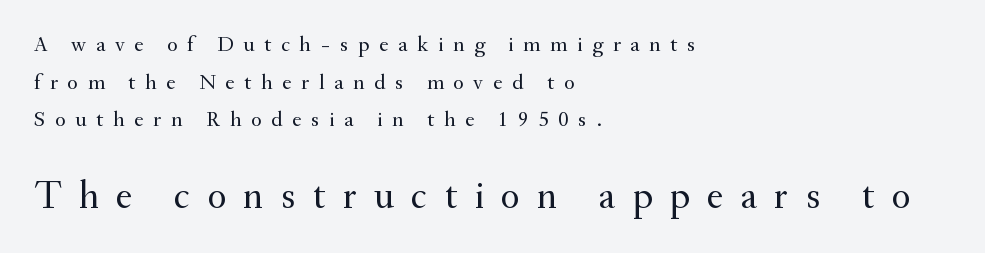
Q: Is the text bold? A: No.
Q: Is the text italic (slanted)? A: No, it is upright.
Q: Is the typeface a serif or a sans-serif typeface? A: Serif.
Q: Is the text underlined? A: No.
Q: How is the paragraph aligned? A: Left-aligned.
Q: Is the spacing between letters normal or unusually wide? A: Unusually wide.
Q: Which block of text is set in a larger size, the first (top) or the second (bottom)? A: The second (bottom) one.
Q: Width (condensed, normal, or wide)? A: Normal.
Q: Stroke contrast? A: Medium.
Q: x-height? A: Small.
Q: Monospaced? A: No.
